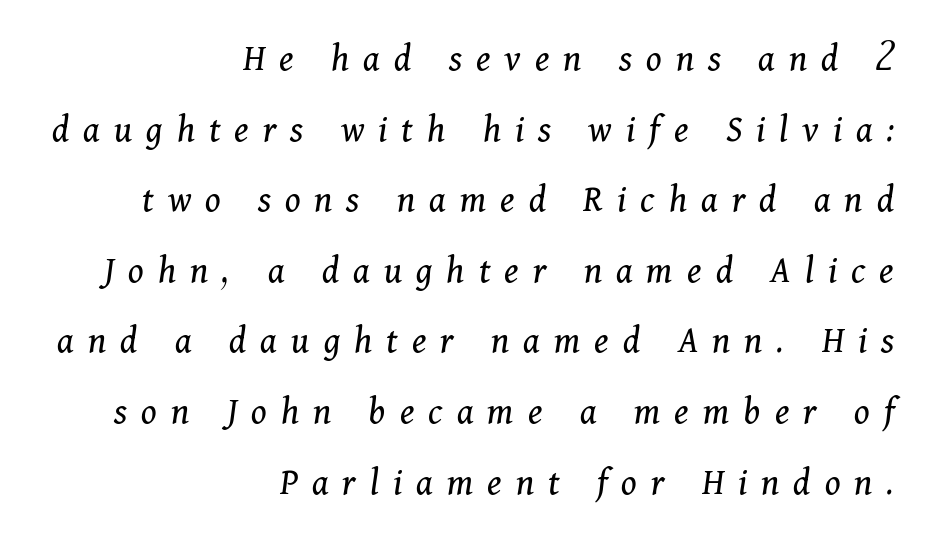
{"serif": "yes", "italic": "yes", "lean": "right", "slant_degrees": 11, "bold": "no", "weight": "regular", "width": "normal", "stroke_contrast": "medium", "x_height": "medium", "monospaced": "no", "underline": "no", "align": "right", "line_spacing_ratio": 1.81, "letter_spacing": "wide", "letter_spacing_em": 0.36, "glyph_px": 39}
